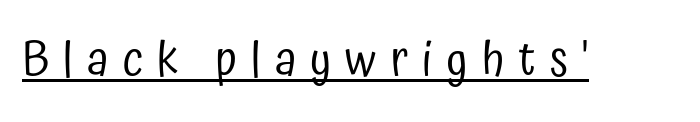
You can tell it's not italic because the verticals are truly vertical. Compared with undecorated copy, this sample adds a rule below the words. Unbolded letterforms with no extra heft. Compared with typical body copy, the letter spacing here is much looser. The letters advance in unequal steps, a hallmark of proportional type. Note: no serifs on the glyphs.
